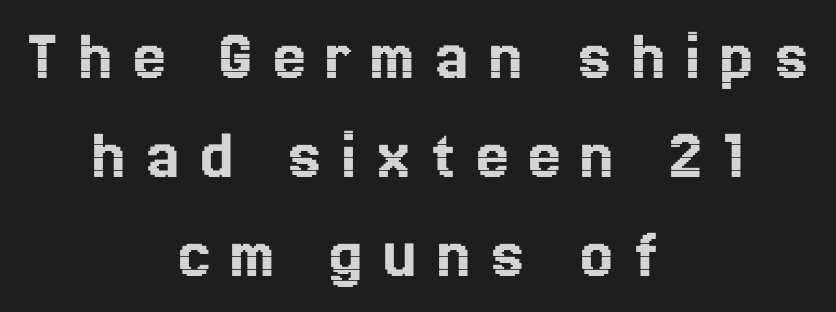
The image shows 74 px text type, upright; set centered, normal line spacing (1.34x), unusually wide letter spacing (+0.26 em), not underlined; a medium x-height.
